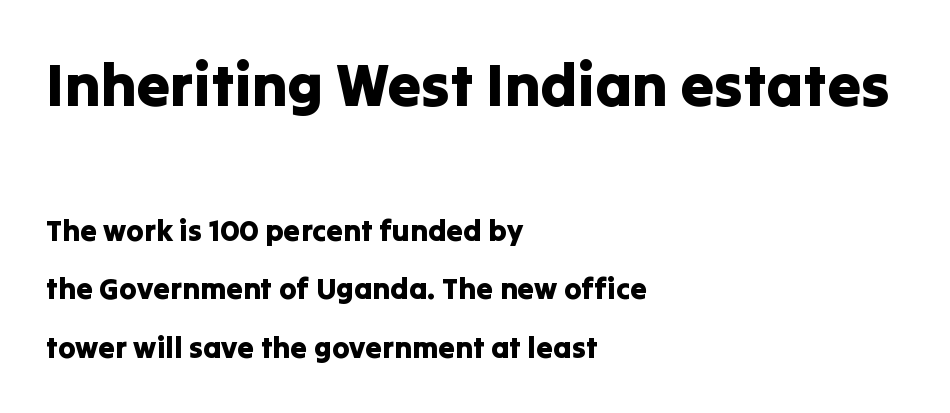
{"serif": "no", "italic": "no", "width": "normal", "stroke_contrast": "low", "x_height": "medium", "monospaced": "no", "underline": "no", "align": "left", "line_spacing": "loose", "line_spacing_ratio": 1.95, "letter_spacing": "normal", "letter_spacing_em": 0.0, "larger_block": "first", "size_ratio": 2.0, "glyph_px": 60}
